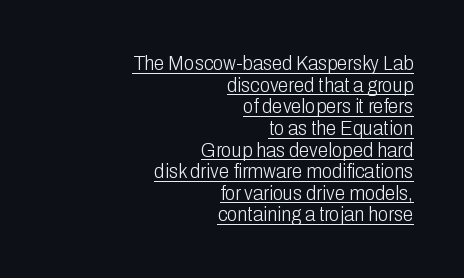
Very little white space separates one row of letters from the next. Which margin do the lines hug? The right one — the left edge is uneven. This is underlined copy, the kind a proofreader might mark for attention. Here the glyphs are tracked normally, forming tight word shapes.
